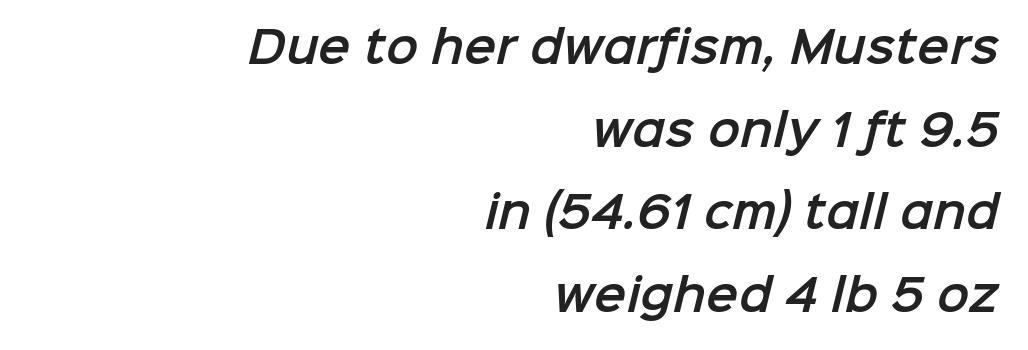
Examine the stroke ends and you'll find no serifs. The space beneath each line is pristine and unruled. The passage shown is typed in a proportional face where columns would drift. Glyph-to-glyph distance matches everyday printed text. Alignment: flush right.
